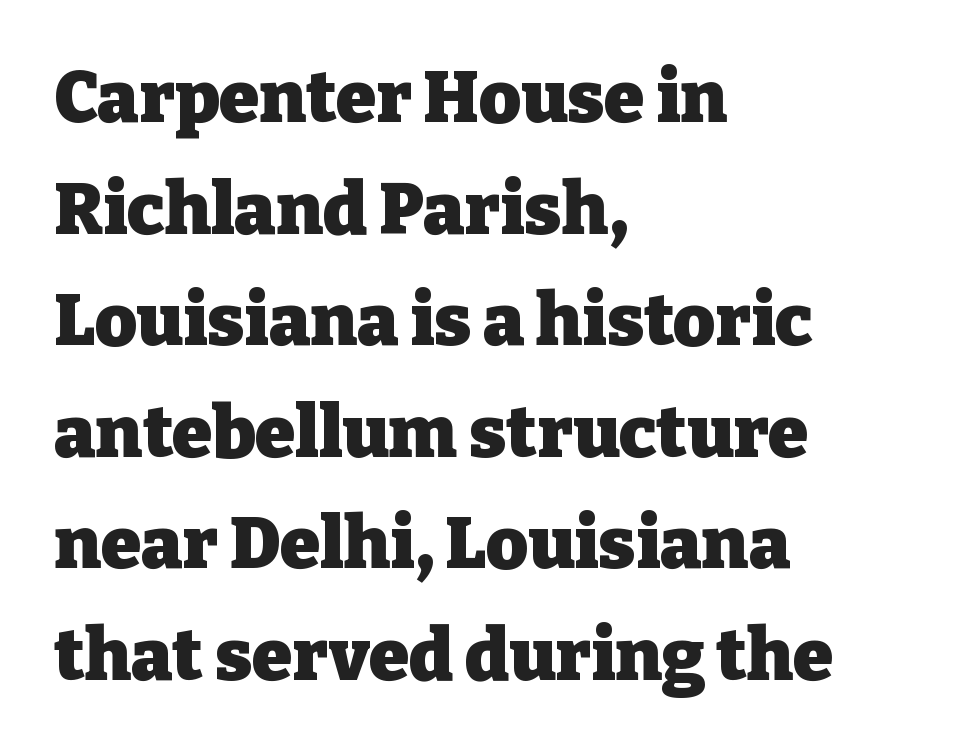
{"serif": "yes", "italic": "no", "bold": "yes", "weight": "heavy", "width": "normal", "stroke_contrast": "low", "x_height": "medium", "monospaced": "no", "underline": "no", "align": "left", "line_spacing": "normal", "line_spacing_ratio": 1.55, "letter_spacing": "normal", "letter_spacing_em": 0.0, "glyph_px": 72}
